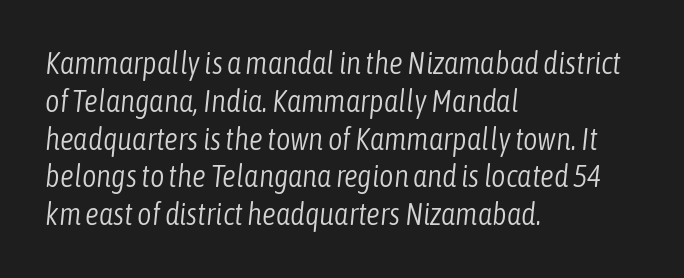
{"italic": "yes", "lean": "right", "slant_degrees": 6, "bold": "no", "weight": "light", "width": "condensed", "stroke_contrast": "low", "x_height": "medium", "monospaced": "no", "underline": "no", "align": "left", "line_spacing_ratio": 1.22, "letter_spacing": "normal", "letter_spacing_em": 0.0, "glyph_px": 31}
